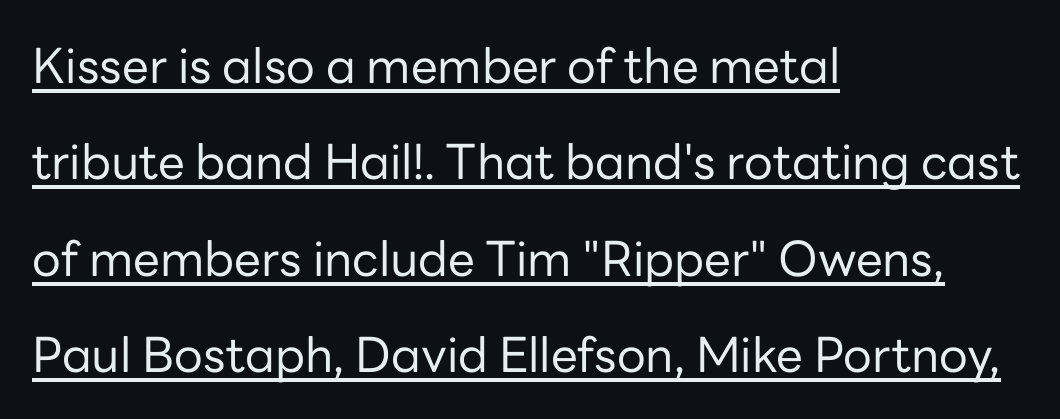
Q: Is the text bold? A: No.
Q: Is the text italic (slanted)? A: No, it is upright.
Q: Is the typeface a serif or a sans-serif typeface? A: Sans-serif.
Q: Is the text underlined? A: Yes.
Q: How is the paragraph aligned? A: Left-aligned.
Q: Is the spacing between letters normal or unusually wide? A: Normal.
Q: Is the spacing between lines tight, normal or loose? A: Loose.
Q: Width (condensed, normal, or wide)? A: Normal.
Q: Stroke contrast? A: Low.
Q: x-height? A: Medium.
Q: Monospaced? A: No.
